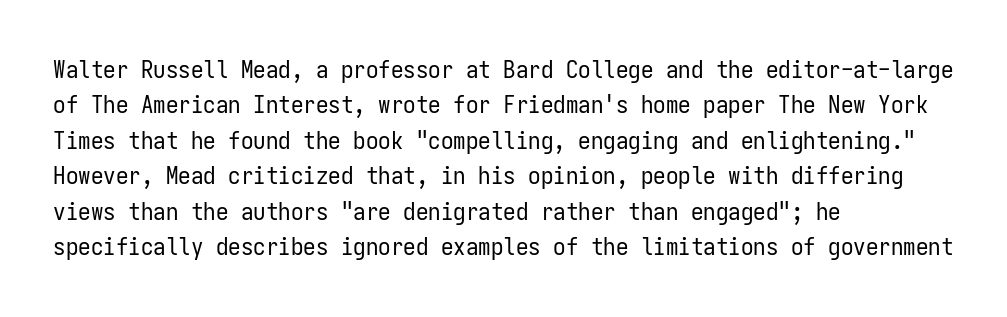
{"italic": "no", "bold": "no", "underline": "no", "align": "left", "line_spacing": "normal", "line_spacing_ratio": 1.42, "letter_spacing": "normal", "letter_spacing_em": 0.0, "glyph_px": 25}
